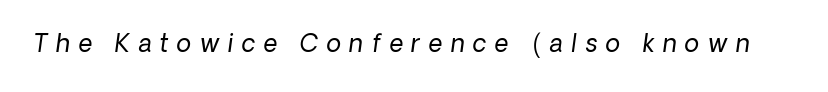
{"bold": "no", "underline": "no", "letter_spacing": "wide", "letter_spacing_em": 0.35, "glyph_px": 24}
